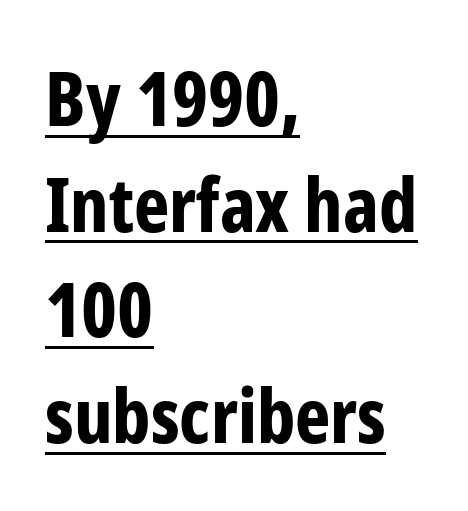
The strokes are fattened all the way to bold. Ordinary non-slanted type is in use. This rendering uses left alignment, leaving the right contour irregular. Nothing sits at the stroke ends, so this counts as sans-serif.
